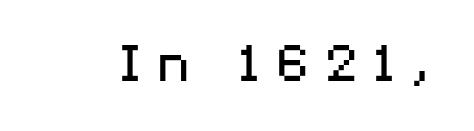
The image shows 60 px regular-weight, wide sans-serif type, upright; set unusually wide letter spacing (+0.2 em), not underlined; medium stroke contrast and a medium x-height.
